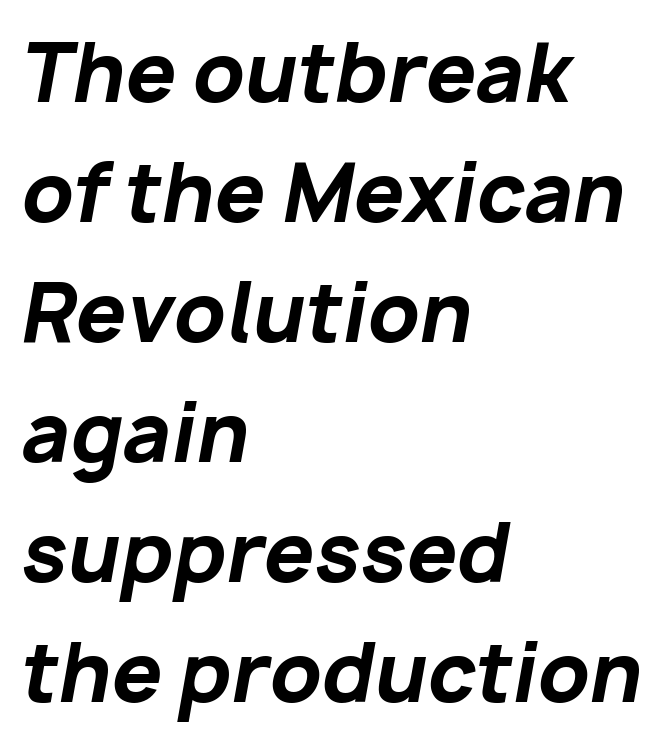
A clean baseline with only descenders dipping below it. The strokes are fattened all the way to bold. The specimen reads as italic at a glance. Character widths vary here, with narrow letters taking less room than wide ones.
